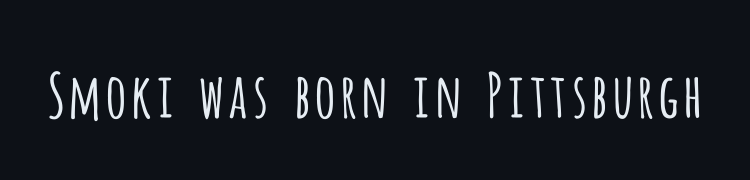
The image shows 61 px light, condensed sans-serif type, upright; set normal letter spacing, not underlined; low stroke contrast and a large x-height.
